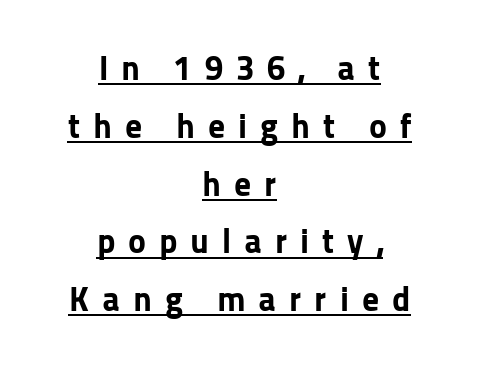
Every word sits above its own underline. I'd describe the lettering as bold — thick and assertive. Visually the block forms a symmetrical silhouette, jagged on both flanks. Tracking value appears strongly positive — letters spread wide.
